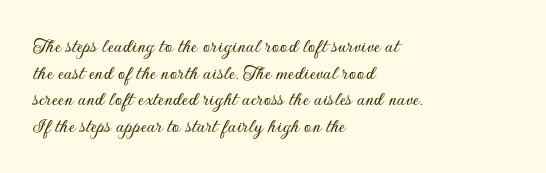
Successive baselines arrive at the customary interval. The space directly below the letters is spotless. The face used here is rendered with its standard letterfit. The rendering anchors every line to the left-hand side.
